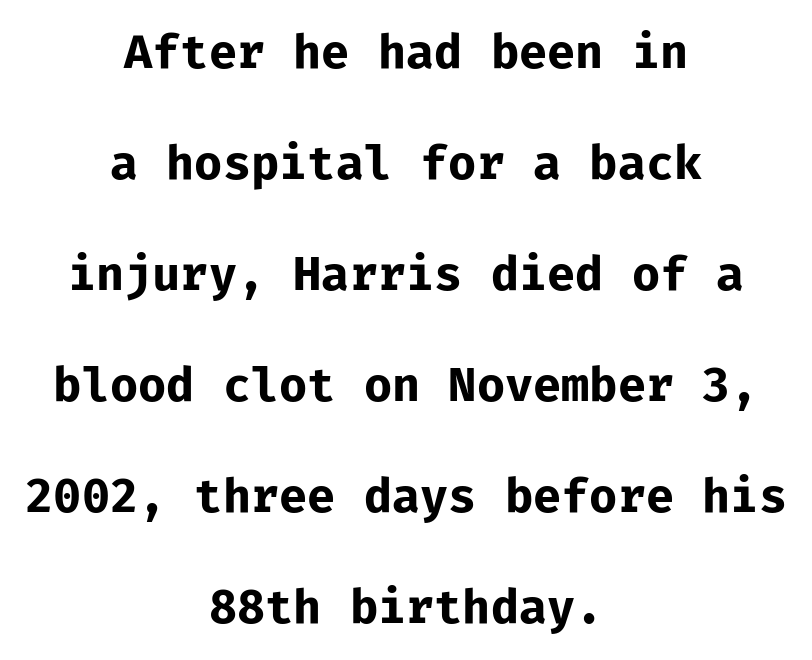
Q: Is the text bold? A: Yes.
Q: Is the text italic (slanted)? A: No, it is upright.
Q: Is the typeface a serif or a sans-serif typeface? A: Sans-serif.
Q: Is the text underlined? A: No.
Q: How is the paragraph aligned? A: Centered.
Q: Is the spacing between letters normal or unusually wide? A: Normal.
Q: Is the spacing between lines tight, normal or loose? A: Loose.
Q: Width (condensed, normal, or wide)? A: Normal.
Q: Stroke contrast? A: Low.
Q: x-height? A: Medium.
Q: Monospaced? A: Yes.
